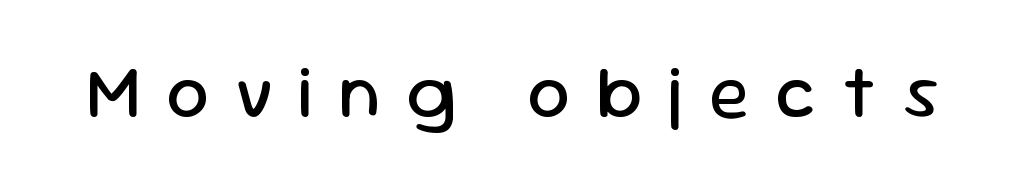
The image shows 75 px regular-weight sans-serif type, upright; set unusually wide letter spacing (+0.34 em), not underlined; low stroke contrast and a medium x-height.
